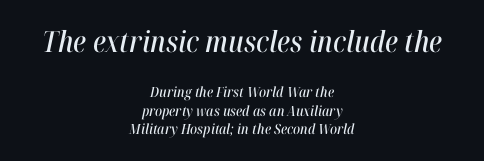
{"italic": "yes", "lean": "right", "slant_degrees": 12, "width": "condensed", "stroke_contrast": "high", "x_height": "medium", "monospaced": "no", "underline": "no", "align": "center", "line_spacing": "normal", "line_spacing_ratio": 1.32, "letter_spacing": "normal", "letter_spacing_em": 0.0, "larger_block": "first", "size_ratio": 2.07, "glyph_px": 29}
